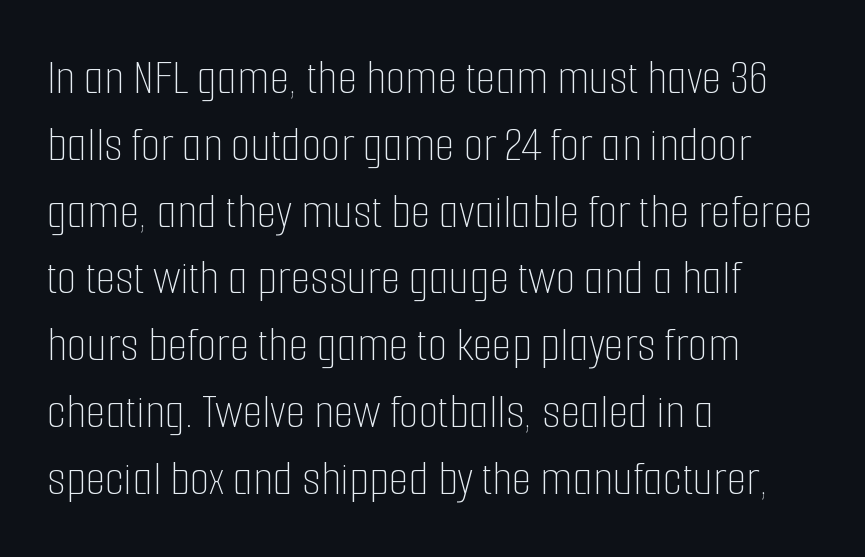
The image shows 51 px thin, condensed type, upright; set left-aligned, normal line spacing (1.31x), normal letter spacing, not underlined; low stroke contrast and a medium x-height.
